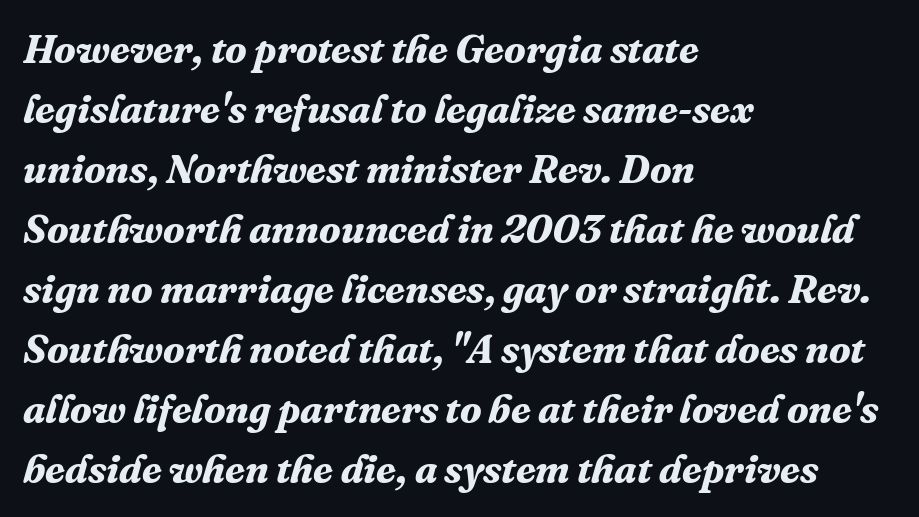
On the weight axis this lands at bold, roughly 700. Leading matches the norm, producing a regular column. Here the designer chose a conventional face with non-uniform glyph widths. Quick note: italic. The letterforms sit shoulder to shoulder at normal distance. Type without underlining.
